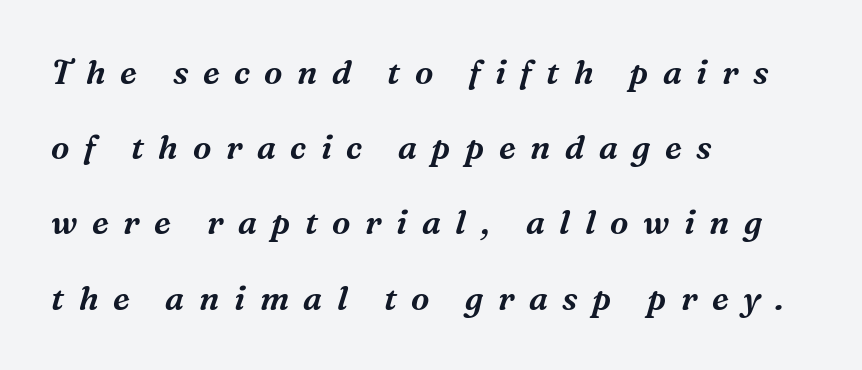
The type is letterspaced generously, with wide tracking. Baseline-to-baseline distance is far greater than the letter height. The glyphs are unaccompanied by any horizontal stroke below them. Which margin do the lines hug? The left one — the right edge is uneven. In terms of posture, this sample is oblique.
